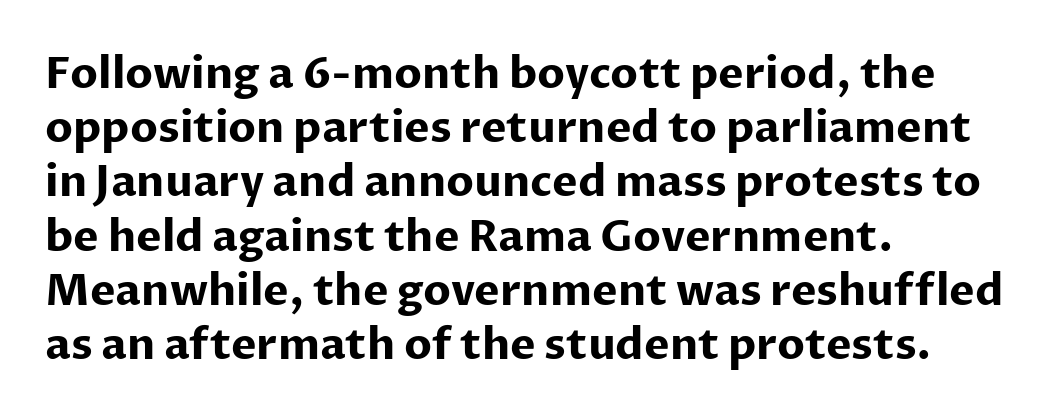
{"serif": "no", "italic": "no", "bold": "yes", "weight": "bold", "width": "normal", "stroke_contrast": "low", "x_height": "medium", "monospaced": "no", "underline": "no", "align": "left", "line_spacing": "normal", "line_spacing_ratio": 1.26, "letter_spacing": "normal", "letter_spacing_em": 0.0, "glyph_px": 43}
